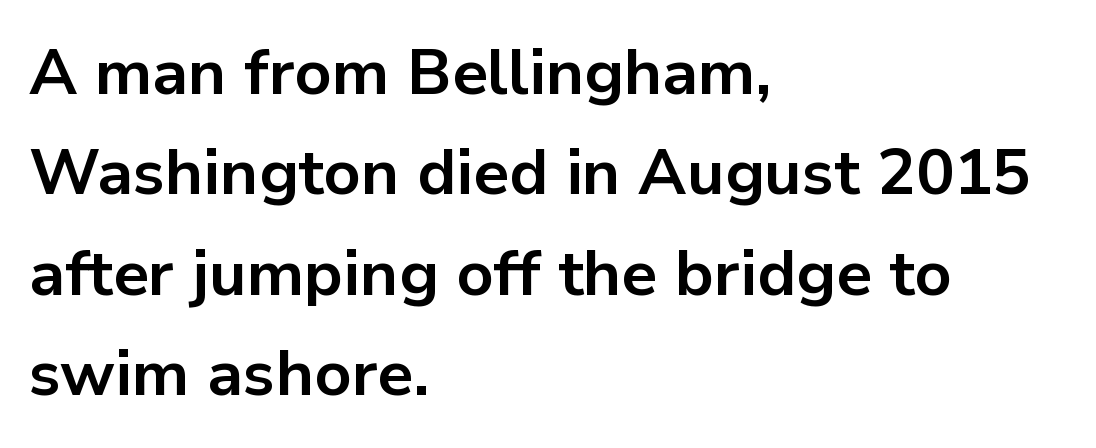
The image shows 64 px bold sans-serif type, upright; set left-aligned, normal line spacing (1.57x), normal letter spacing, not underlined; low stroke contrast and a medium x-height.
